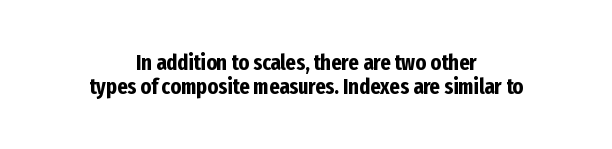
These lines were composed using upright roman letters. A dark, heavy texture on the line: the type is bold. Glance below the letters and you will spot only blank space. Horizontal bands of white between lines are thin slivers. Letter spacing: default.
